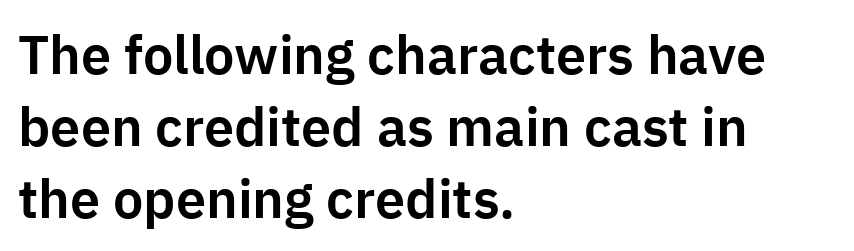
{"serif": "no", "italic": "no", "width": "normal", "stroke_contrast": "low", "x_height": "medium", "monospaced": "no", "underline": "no", "align": "left", "line_spacing": "normal", "line_spacing_ratio": 1.33, "letter_spacing": "normal", "letter_spacing_em": 0.0, "glyph_px": 54}
